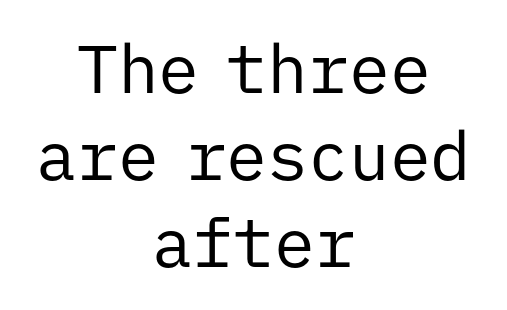
{"serif": "no", "italic": "no", "bold": "no", "weight": "regular", "width": "normal", "stroke_contrast": "low", "x_height": "medium", "monospaced": "yes", "underline": "no", "align": "center", "line_spacing": "normal", "line_spacing_ratio": 1.28, "letter_spacing": "normal", "letter_spacing_em": 0.0, "glyph_px": 68}
